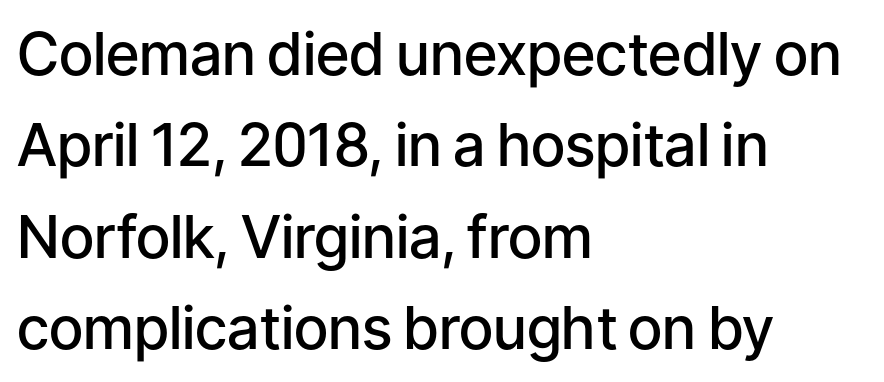
{"serif": "no", "italic": "no", "bold": "semi", "weight": "semibold", "width": "normal", "stroke_contrast": "low", "x_height": "medium", "monospaced": "no", "underline": "no", "align": "left", "line_spacing": "normal", "line_spacing_ratio": 1.55, "letter_spacing": "normal", "letter_spacing_em": 0.0, "glyph_px": 59}
